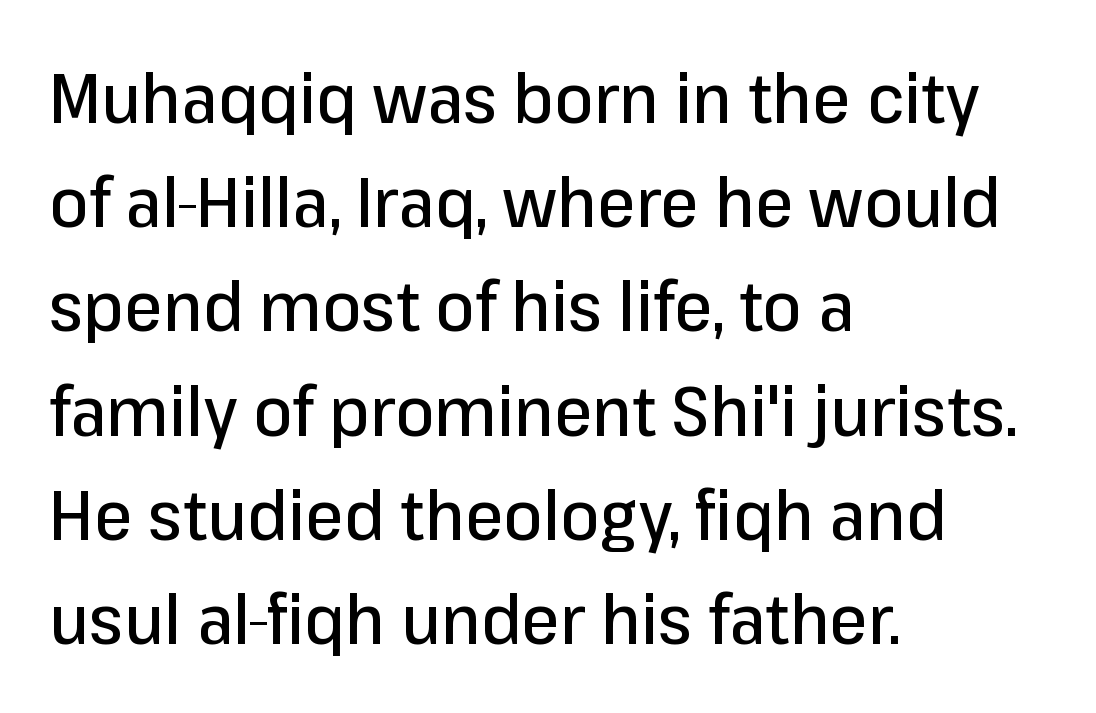
Q: Is the text italic (slanted)? A: No, it is upright.
Q: Is the typeface a serif or a sans-serif typeface? A: Sans-serif.
Q: Is the text underlined? A: No.
Q: How is the paragraph aligned? A: Left-aligned.
Q: Is the spacing between letters normal or unusually wide? A: Normal.
Q: Is the spacing between lines tight, normal or loose? A: Normal.
Q: Width (condensed, normal, or wide)? A: Normal.
Q: Stroke contrast? A: Low.
Q: x-height? A: Medium.
Q: Monospaced? A: No.
